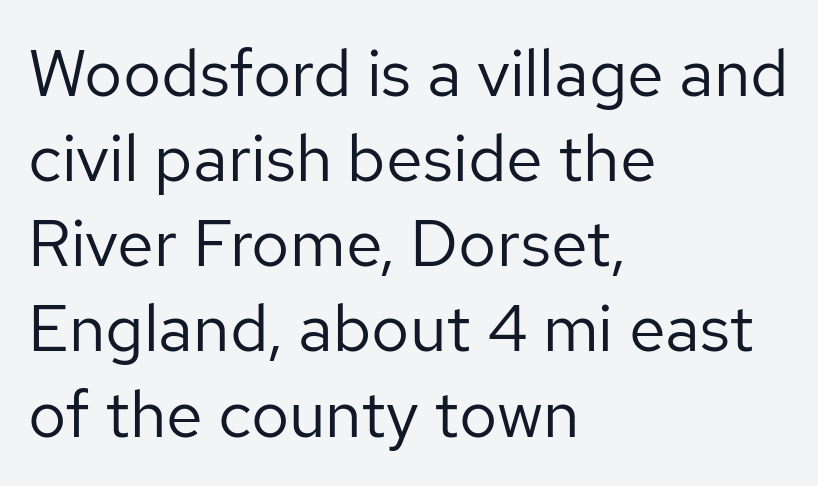
Default kerning and tracking; the words read as compact shapes. Typeset ragged right — the left edge is the straight one. Rule under the text: the space is simply empty. Leading matches the norm, producing a regular column.
